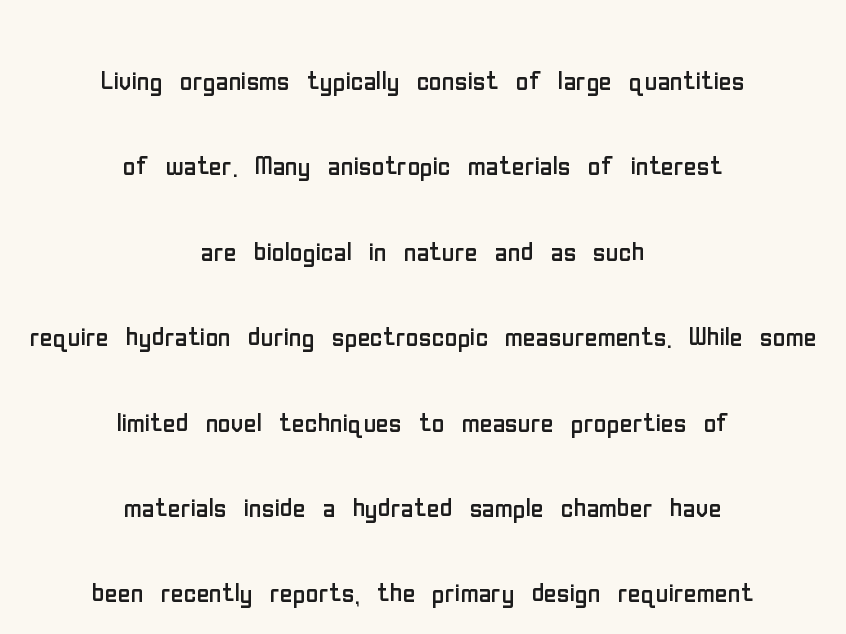
The image shows 35 px regular-weight, condensed sans-serif type, upright; set centered, loose line spacing (2.44x), normal letter spacing, not underlined; low stroke contrast and a medium x-height.
